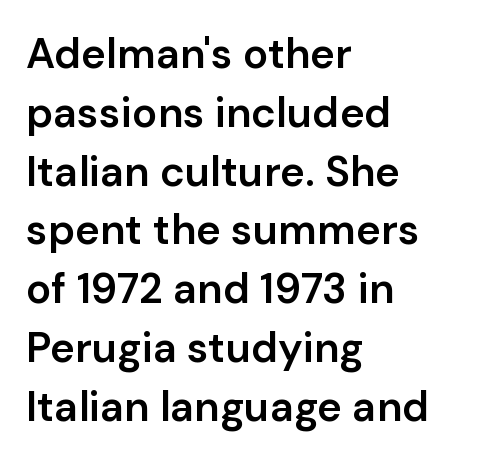
{"serif": "no", "italic": "no", "bold": "semi", "weight": "semibold", "width": "normal", "stroke_contrast": "low", "x_height": "medium", "monospaced": "no", "underline": "no", "align": "left", "line_spacing": "normal", "line_spacing_ratio": 1.4, "letter_spacing": "normal", "letter_spacing_em": 0.0, "glyph_px": 42}
